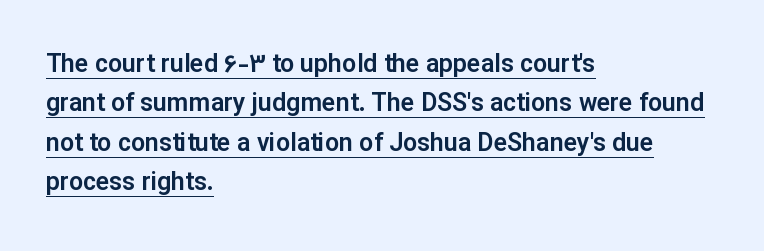
The image shows 25 px text type, upright; set left-aligned, normal line spacing (1.58x), normal letter spacing, underlined.
